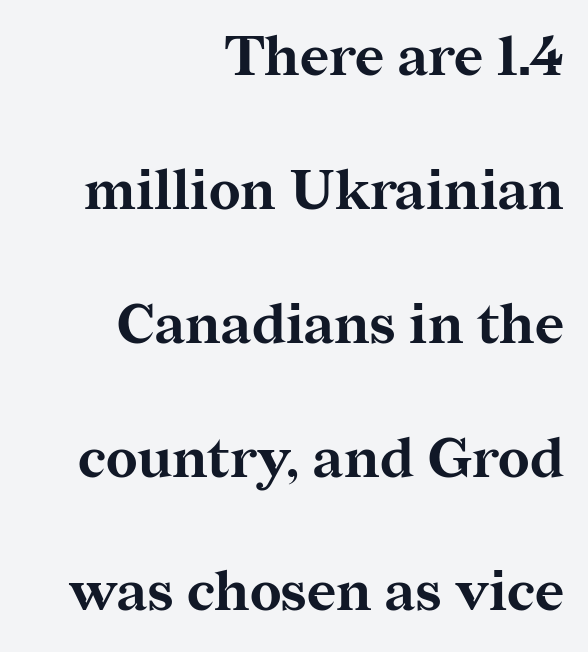
Q: Is the text bold? A: Yes.
Q: Is the text italic (slanted)? A: No, it is upright.
Q: Is the typeface a serif or a sans-serif typeface? A: Serif.
Q: Is the text underlined? A: No.
Q: How is the paragraph aligned? A: Right-aligned.
Q: Is the spacing between letters normal or unusually wide? A: Normal.
Q: Is the spacing between lines tight, normal or loose? A: Loose.
Q: Width (condensed, normal, or wide)? A: Normal.
Q: Stroke contrast? A: Medium.
Q: x-height? A: Medium.
Q: Monospaced? A: No.
